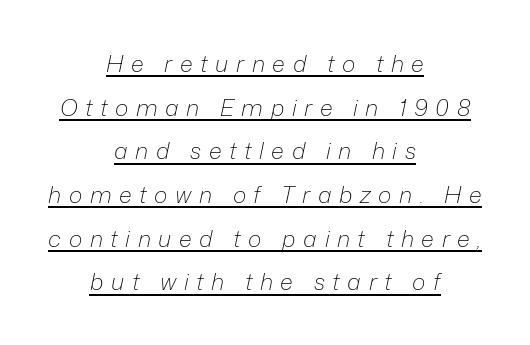
The image shows 23 px text type, italic (leaning right); set centered, loose line spacing (1.9x), unusually wide letter spacing (+0.33 em), underlined.
